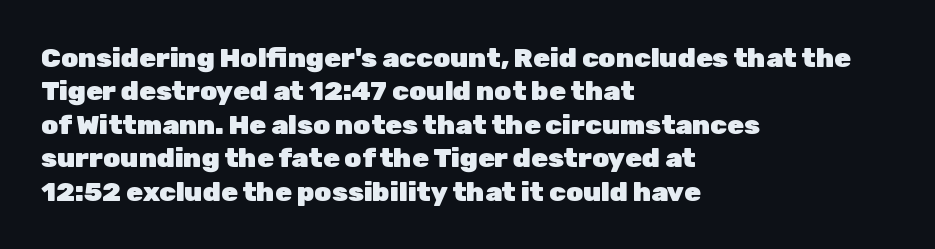
There is no visible air inserted between adjacent glyphs. Compared with a centered layout, this one pins lines to the left instead. The strokes are fattened all the way to bold. A typesetter would mark this as roman, not italic. The words here are not underlined.
